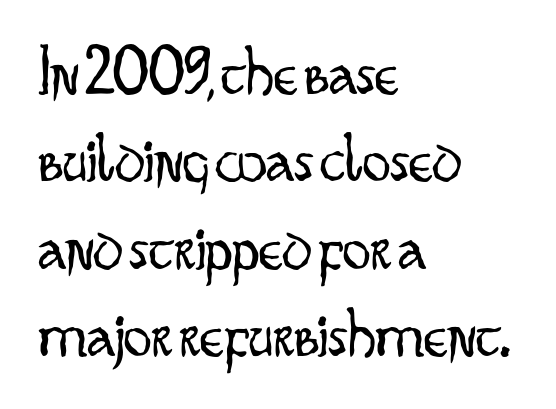
The image shows 70 px light, condensed sans-serif type, upright; set left-aligned, normal line spacing (1.25x), normal letter spacing, not underlined; low stroke contrast and a small x-height.
